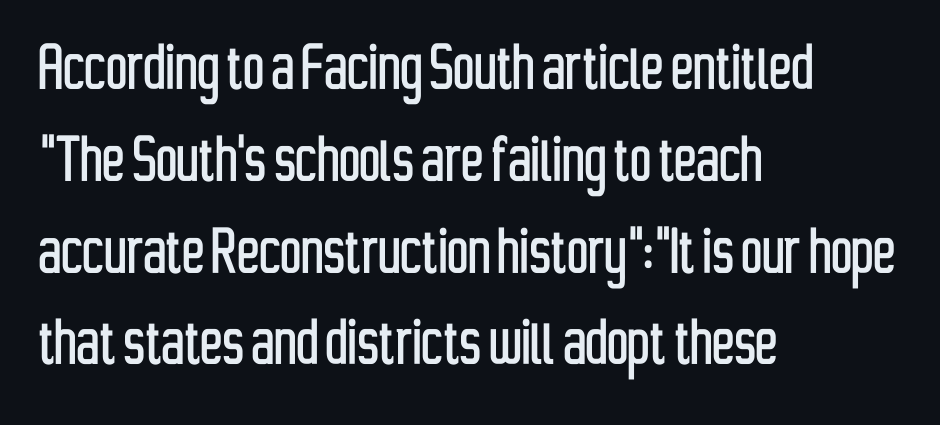
{"serif": "no", "italic": "no", "width": "condensed", "stroke_contrast": "low", "x_height": "medium", "monospaced": "no", "underline": "no", "align": "left", "line_spacing_ratio": 1.24, "letter_spacing": "normal", "letter_spacing_em": 0.0, "glyph_px": 74}
